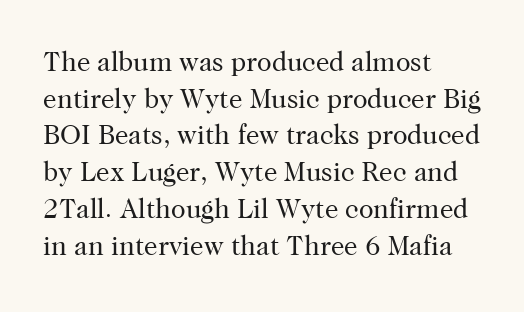
Reading down the block, your eye returns to a fixed left position each line. Do the letters lean? They stand straight. The strip under each line holds only bare page. Bold? No — there's no thickening of the strokes. Line spacing here is normal. Glyph-to-glyph distance matches everyday printed text.
